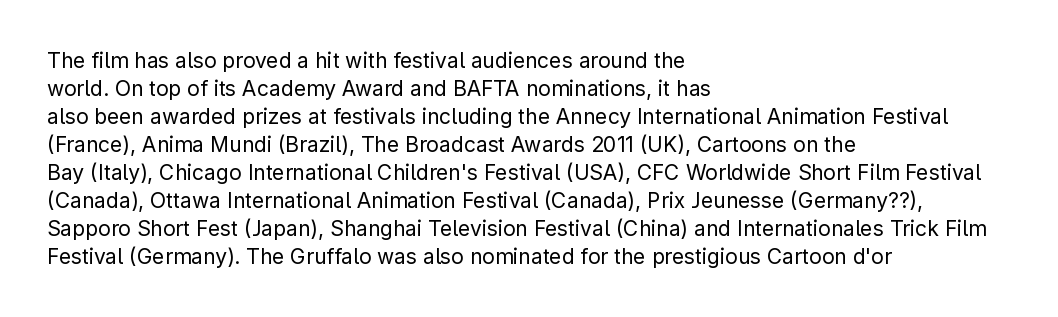
{"italic": "no", "bold": "no", "underline": "no", "align": "left", "line_spacing": "normal", "line_spacing_ratio": 1.33, "letter_spacing": "normal", "letter_spacing_em": 0.0, "glyph_px": 21}
